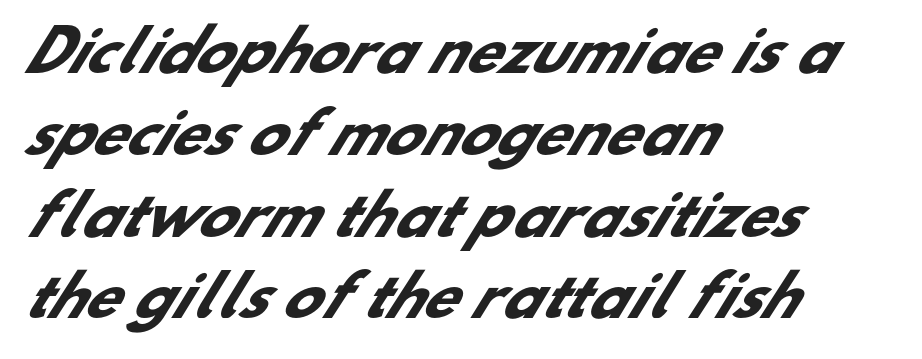
The letters advance in unequal steps, a hallmark of proportional type. A dark, heavy texture on the line: the type is bold. Observe the ordinary spacing: letters are neighbours, not strangers. Honestly, there is no underline to notice here at all. The compositor pushed each line to the left boundary. A normal amount of white space separates one row of letters from the next.
